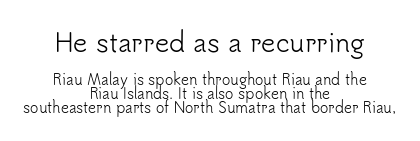
Ink coverage per letter is moderate at most. The rendering keeps characters at their native spacing. Tall strokes in this sample are plumb rather than angled. The lines in this sample share a center point and differ in where they start and stop. Of the two passages, the one on top uses the larger point size. This sample trades vertical openness for compactness between lines.
